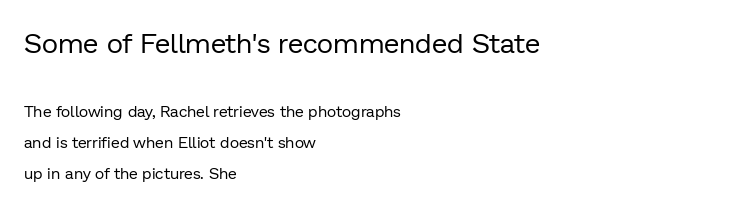
The image shows 28 px regular-weight sans-serif type, upright; set left-aligned, loose line spacing (1.93x), normal letter spacing, not underlined; the first (top) block is 1.75x larger; low stroke contrast and a medium x-height.
